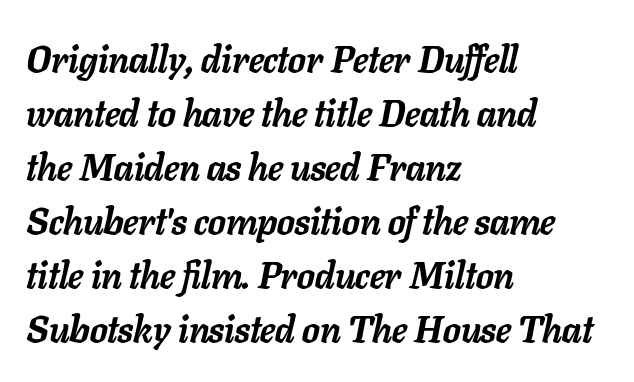
Q: Is the text bold? A: Yes.
Q: Is the text italic (slanted)? A: Yes, it leans right by about 11 degrees.
Q: Is the text underlined? A: No.
Q: How is the paragraph aligned? A: Left-aligned.
Q: Is the spacing between letters normal or unusually wide? A: Normal.
Q: Is the spacing between lines tight, normal or loose? A: Normal.
Q: Width (condensed, normal, or wide)? A: Normal.
Q: Stroke contrast? A: Low.
Q: x-height? A: Medium.
Q: Monospaced? A: No.
